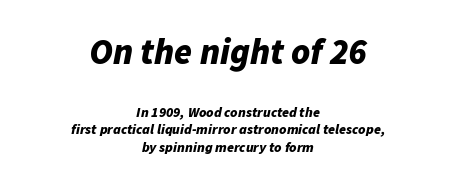
Q: Is the text bold? A: Yes.
Q: Is the text italic (slanted)? A: Yes, it leans right by about 11 degrees.
Q: Is the text underlined? A: No.
Q: How is the paragraph aligned? A: Centered.
Q: Is the spacing between letters normal or unusually wide? A: Normal.
Q: Is the spacing between lines tight, normal or loose? A: Normal.
Q: Which block of text is set in a larger size, the first (top) or the second (bottom)? A: The first (top) one.
Q: Width (condensed, normal, or wide)? A: Normal.
Q: Stroke contrast? A: Low.
Q: x-height? A: Medium.
Q: Monospaced? A: No.
